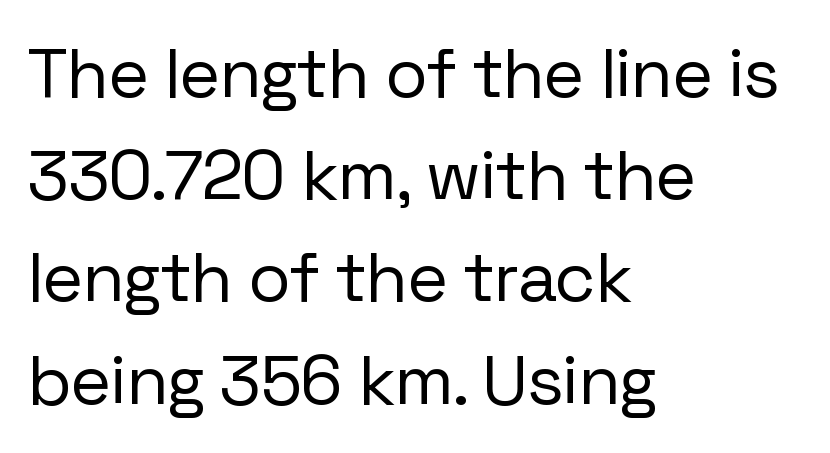
{"serif": "no", "italic": "no", "bold": "no", "weight": "regular", "width": "normal", "stroke_contrast": "low", "x_height": "medium", "monospaced": "no", "underline": "no", "align": "left", "line_spacing": "normal", "line_spacing_ratio": 1.46, "letter_spacing": "normal", "letter_spacing_em": 0.0, "glyph_px": 70}
